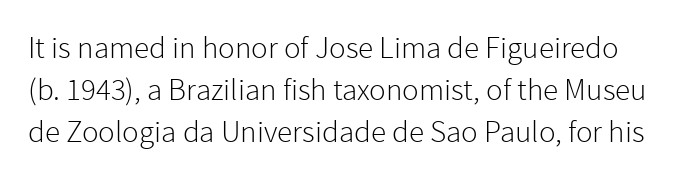
Q: Is the text bold? A: No.
Q: Is the text italic (slanted)? A: No, it is upright.
Q: Is the typeface a serif or a sans-serif typeface? A: Sans-serif.
Q: Is the text underlined? A: No.
Q: Is the spacing between letters normal or unusually wide? A: Normal.
Q: Is the spacing between lines tight, normal or loose? A: Normal.
Q: Width (condensed, normal, or wide)? A: Normal.
Q: Stroke contrast? A: Low.
Q: x-height? A: Medium.
Q: Monospaced? A: No.
